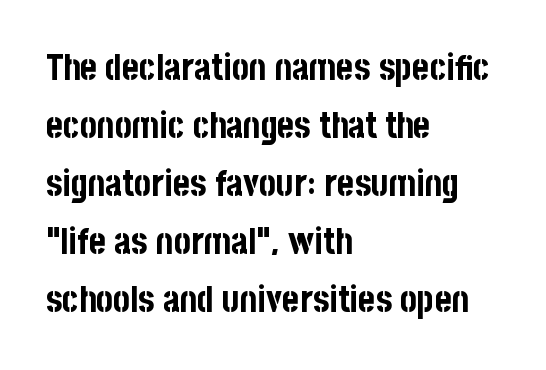
Q: Is the text bold? A: Yes.
Q: Is the text italic (slanted)? A: No, it is upright.
Q: Is the typeface a serif or a sans-serif typeface? A: Sans-serif.
Q: Is the text underlined? A: No.
Q: How is the paragraph aligned? A: Left-aligned.
Q: Is the spacing between letters normal or unusually wide? A: Normal.
Q: Is the spacing between lines tight, normal or loose? A: Normal.
Q: Width (condensed, normal, or wide)? A: Condensed.
Q: Stroke contrast? A: Low.
Q: x-height? A: Large.
Q: Monospaced? A: No.
